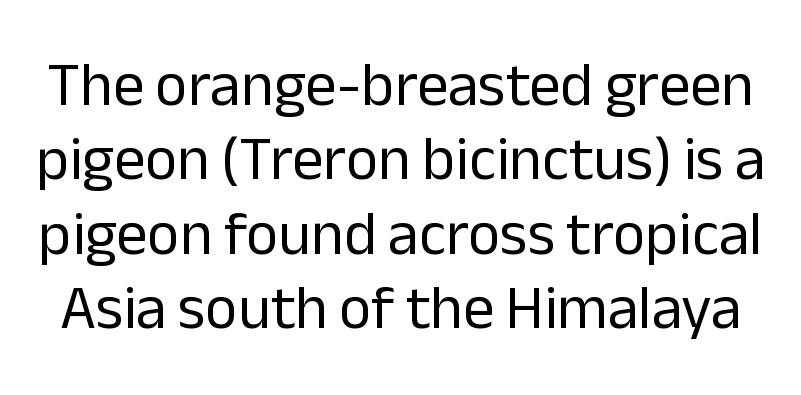
The image shows 62 px regular-weight sans-serif type, upright; set line spacing 1.2x, normal letter spacing, not underlined; low stroke contrast and a medium x-height.
